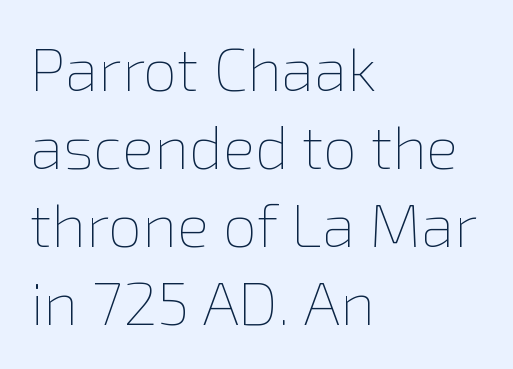
If you drew a ruler down the left edge, every line would touch it. Unmarked baselines from the first word to the last. The rendering uses natural spacing where letterforms have individual widths. In terms of letterspacing, this is plain default setting. Weight: regular or lighter. Does the lettering tilt? It doesn't — this is upright.
